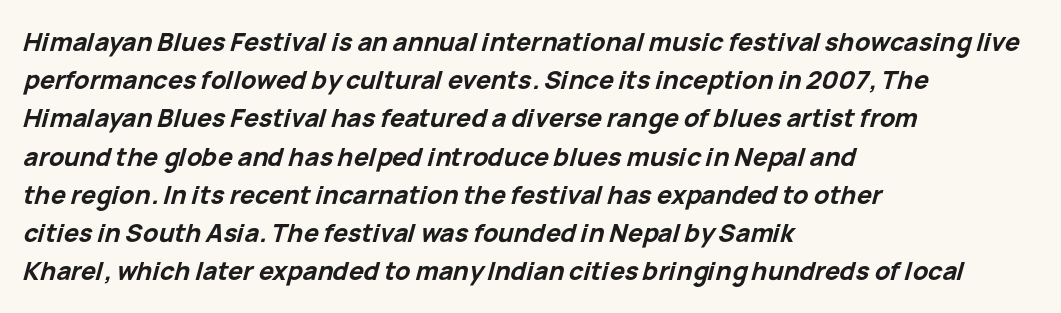
The line-height multiplier appears to be the usual default. Compared with an ordinary text face, these strokes are far heavier — a full bold. The paragraph has a hard left edge and a soft right edge. Slant detected: the letters are inclined. The gaps between neighbouring characters are ordinary and unremarkable.
